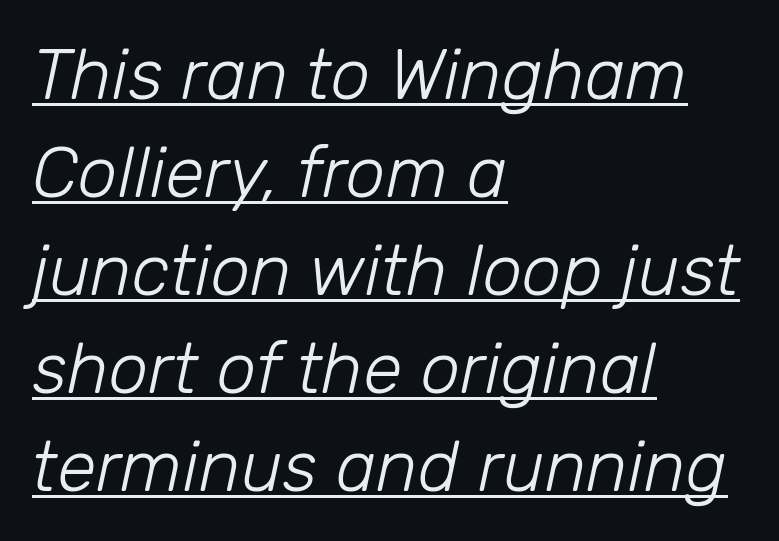
{"italic": "yes", "lean": "right", "slant_degrees": 12, "bold": "no", "weight": "light", "width": "normal", "stroke_contrast": "low", "x_height": "medium", "monospaced": "no", "underline": "yes", "align": "left", "line_spacing": "normal", "line_spacing_ratio": 1.38, "letter_spacing": "normal", "letter_spacing_em": 0.0, "glyph_px": 71}
